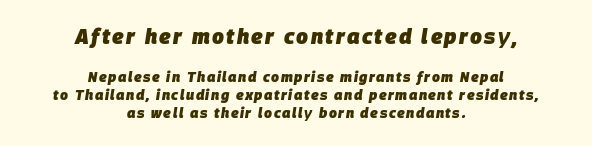
{"italic": "yes", "lean": "right", "slant_degrees": 9, "bold": "yes", "underline": "no", "align": "center", "line_spacing": "normal", "line_spacing_ratio": 1.32, "larger_block": "first", "size_ratio": 1.5, "glyph_px": 21}
